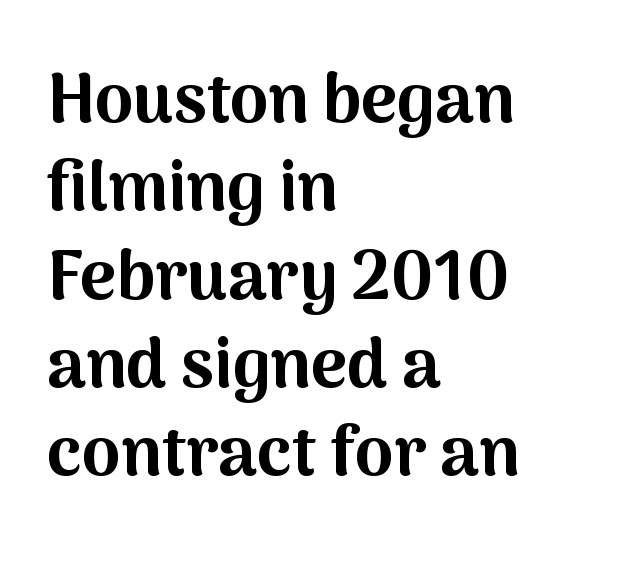
The image shows 69 px bold sans-serif type, upright; set left-aligned, normal line spacing (1.28x), normal letter spacing, not underlined; medium stroke contrast and a medium x-height.
